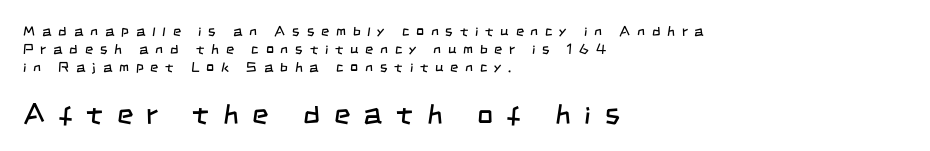
The image shows 28 px regular-weight, condensed sans-serif type; set left-aligned, normal line spacing (1.27x), unusually wide letter spacing (+0.49 em), not underlined; the second (bottom) block is 2.0x larger; low stroke contrast and a large x-height.
